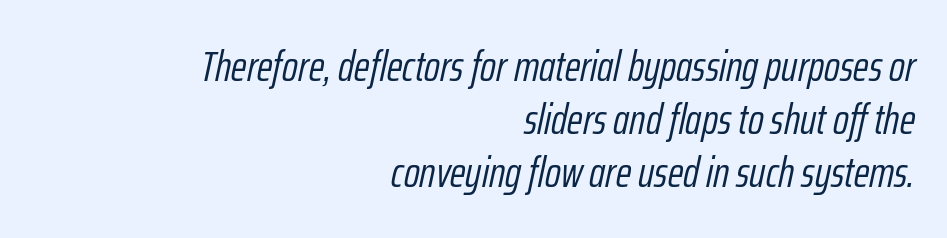
The image shows 43 px light, condensed type, italic (leaning right); set right-aligned, line spacing 1.23x, normal letter spacing, not underlined; low stroke contrast and a medium x-height.
